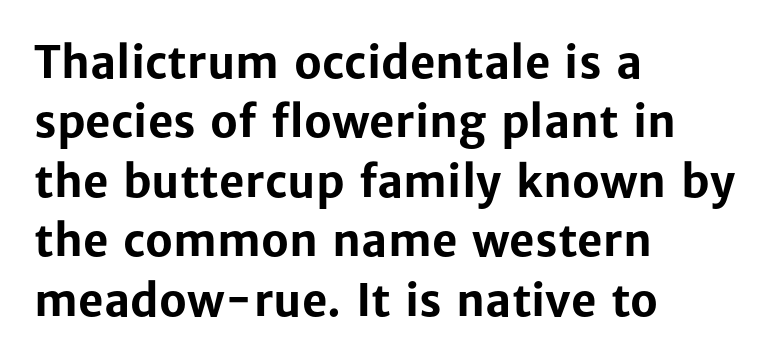
{"serif": "no", "italic": "no", "bold": "yes", "weight": "bold", "width": "normal", "stroke_contrast": "low", "x_height": "medium", "monospaced": "no", "underline": "no", "align": "left", "line_spacing": "normal", "line_spacing_ratio": 1.35, "letter_spacing": "normal", "letter_spacing_em": 0.0, "glyph_px": 44}
